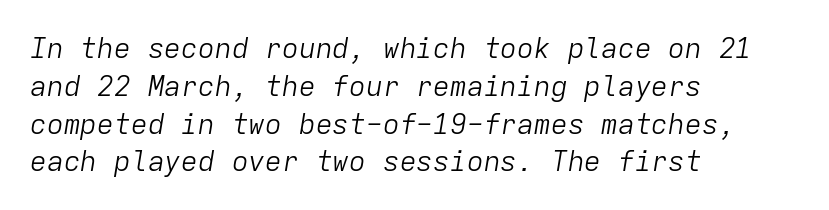
The space between consecutive lines is moderate. Does the copy run flush right? No — it runs flush left. Glyph-to-glyph distance matches everyday printed text. Looks like terminal output: every glyph gets an equal slot.
